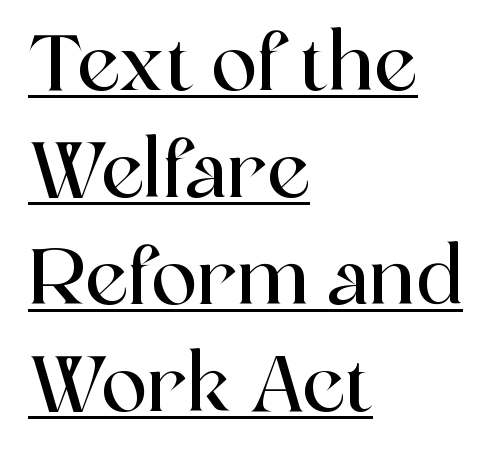
The image shows 77 px serif type, upright; set left-aligned, normal line spacing (1.39x), normal letter spacing, underlined; a medium x-height.
